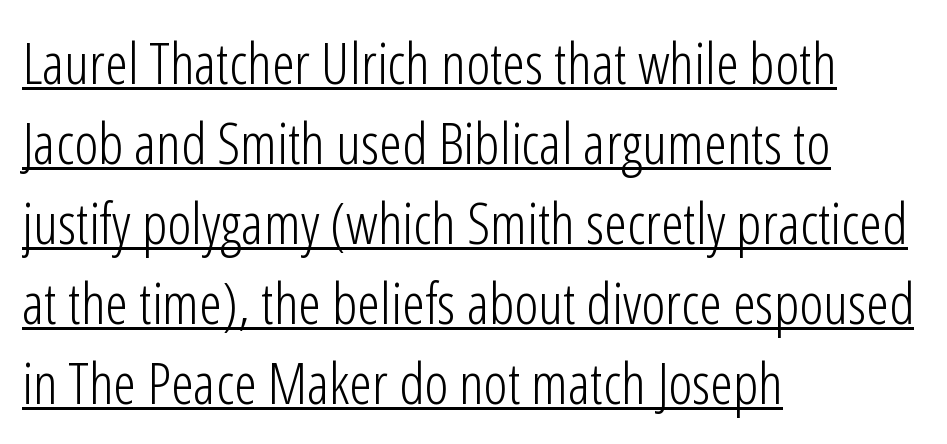
Q: Is the text bold? A: No.
Q: Is the text italic (slanted)? A: No, it is upright.
Q: Is the typeface a serif or a sans-serif typeface? A: Sans-serif.
Q: Is the text underlined? A: Yes.
Q: How is the paragraph aligned? A: Left-aligned.
Q: Is the spacing between letters normal or unusually wide? A: Normal.
Q: Is the spacing between lines tight, normal or loose? A: Normal.
Q: Width (condensed, normal, or wide)? A: Condensed.
Q: Stroke contrast? A: Low.
Q: x-height? A: Medium.
Q: Monospaced? A: No.
